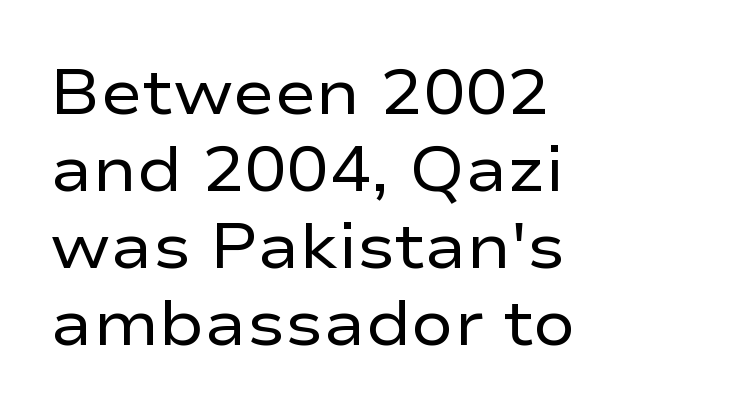
The image shows 63 px regular-weight, wide sans-serif type, upright; set left-aligned, line spacing 1.22x, normal letter spacing, not underlined; low stroke contrast and a medium x-height.
